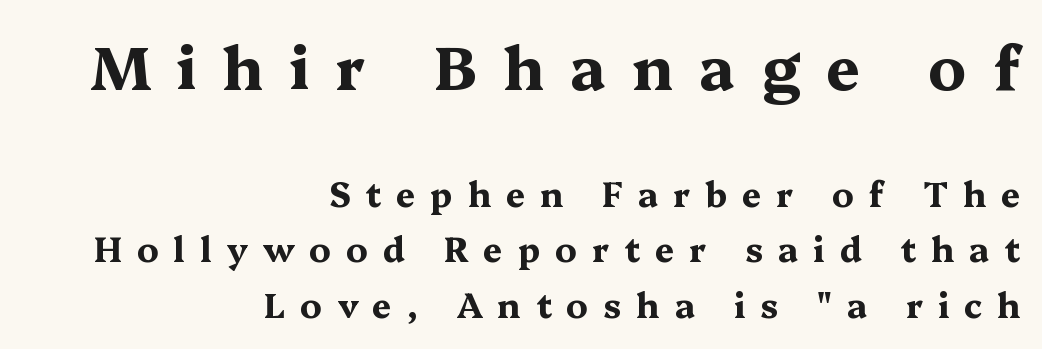
Q: Is the text bold? A: Yes.
Q: Is the text italic (slanted)? A: No, it is upright.
Q: Is the typeface a serif or a sans-serif typeface? A: Serif.
Q: Is the text underlined? A: No.
Q: How is the paragraph aligned? A: Right-aligned.
Q: Is the spacing between letters normal or unusually wide? A: Unusually wide.
Q: Is the spacing between lines tight, normal or loose? A: Normal.
Q: Which block of text is set in a larger size, the first (top) or the second (bottom)? A: The first (top) one.
Q: Width (condensed, normal, or wide)? A: Wide.
Q: Stroke contrast? A: Medium.
Q: x-height? A: Medium.
Q: Monospaced? A: No.
